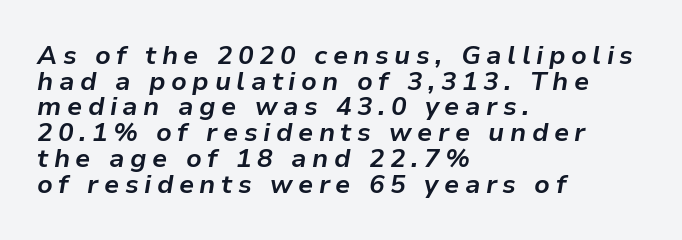
Pretty heavy lettering here — definitely bold. Style check: oblique. The glyphs are unaccompanied by any horizontal stroke below them. Loose tracking; the words dissolve into strings of separated letters. The passage shown stacks its lines with hardly any gap.
